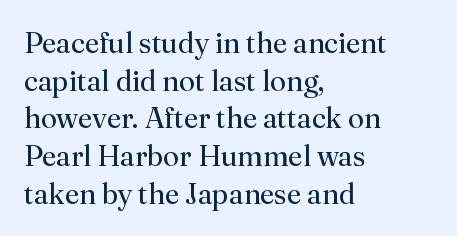
Q: Is the text bold? A: No.
Q: Is the text italic (slanted)? A: No, it is upright.
Q: Is the typeface a serif or a sans-serif typeface? A: Serif.
Q: Is the text underlined? A: No.
Q: How is the paragraph aligned? A: Left-aligned.
Q: Is the spacing between letters normal or unusually wide? A: Normal.
Q: Is the spacing between lines tight, normal or loose? A: Normal.
Q: Width (condensed, normal, or wide)? A: Normal.
Q: Stroke contrast? A: Medium.
Q: x-height? A: Small.
Q: Monospaced? A: No.
